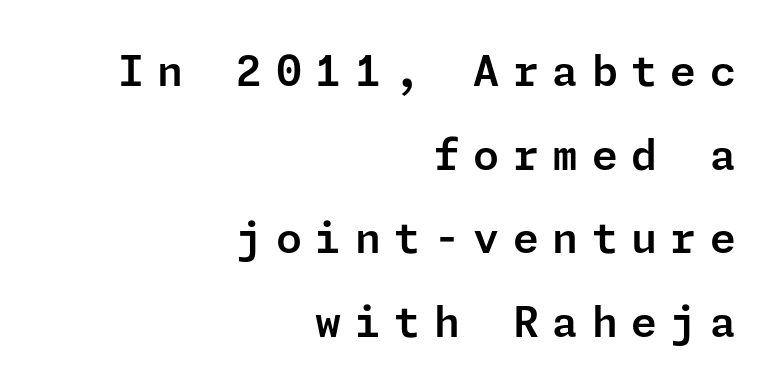
Q: Is the text italic (slanted)? A: No, it is upright.
Q: Is the typeface a serif or a sans-serif typeface? A: Sans-serif.
Q: Is the text underlined? A: No.
Q: How is the paragraph aligned? A: Right-aligned.
Q: Is the spacing between letters normal or unusually wide? A: Unusually wide.
Q: Is the spacing between lines tight, normal or loose? A: Loose.
Q: Width (condensed, normal, or wide)? A: Normal.
Q: Stroke contrast? A: Low.
Q: x-height? A: Medium.
